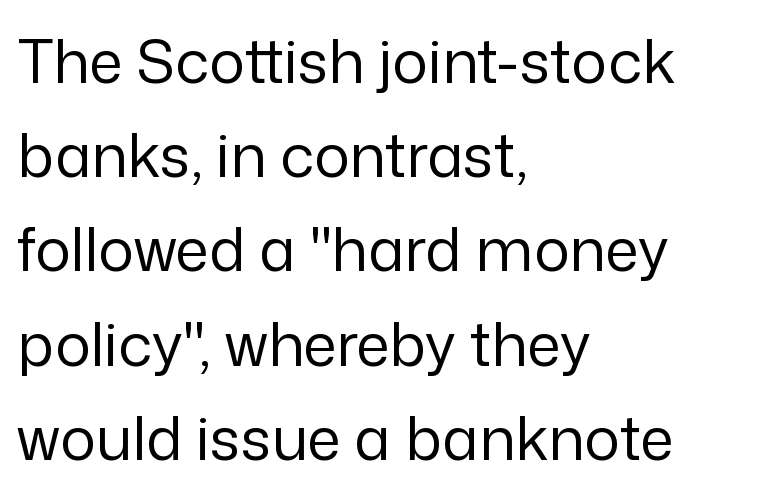
Q: Is the text bold? A: No.
Q: Is the text italic (slanted)? A: No, it is upright.
Q: Is the typeface a serif or a sans-serif typeface? A: Sans-serif.
Q: Is the text underlined? A: No.
Q: How is the paragraph aligned? A: Left-aligned.
Q: Is the spacing between letters normal or unusually wide? A: Normal.
Q: Is the spacing between lines tight, normal or loose? A: Normal.
Q: Width (condensed, normal, or wide)? A: Normal.
Q: Stroke contrast? A: Low.
Q: x-height? A: Medium.
Q: Monospaced? A: No.
